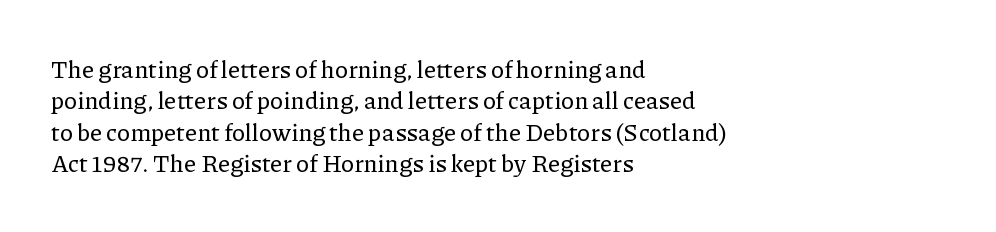
Here the glyphs are tracked normally, forming tight word shapes. Type without underlining. A roman cut, with each character standing at attention. A classic flush-left, rag-right setting is used for this passage.
